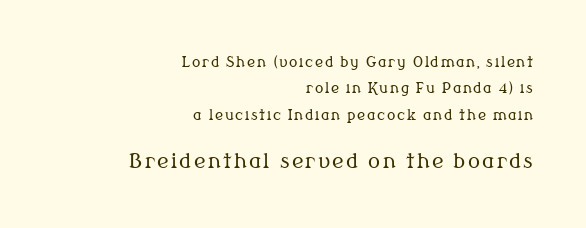
{"italic": "no", "bold": "no", "underline": "no", "align": "right", "line_spacing_ratio": 1.89, "larger_block": "second", "size_ratio": 1.43, "glyph_px": 20}
